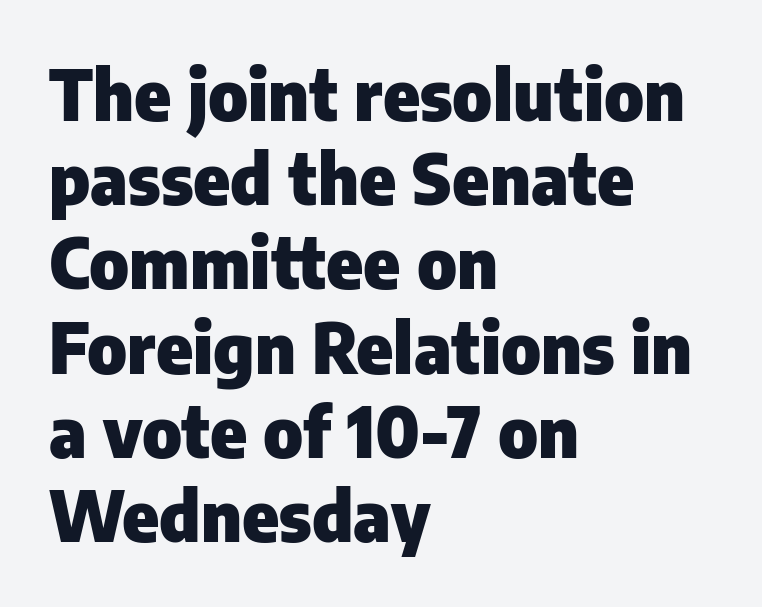
Q: Is the text bold? A: Yes.
Q: Is the text italic (slanted)? A: No, it is upright.
Q: Is the typeface a serif or a sans-serif typeface? A: Sans-serif.
Q: Is the text underlined? A: No.
Q: How is the paragraph aligned? A: Left-aligned.
Q: Is the spacing between letters normal or unusually wide? A: Normal.
Q: Width (condensed, normal, or wide)? A: Normal.
Q: Stroke contrast? A: Low.
Q: x-height? A: Medium.
Q: Monospaced? A: No.
